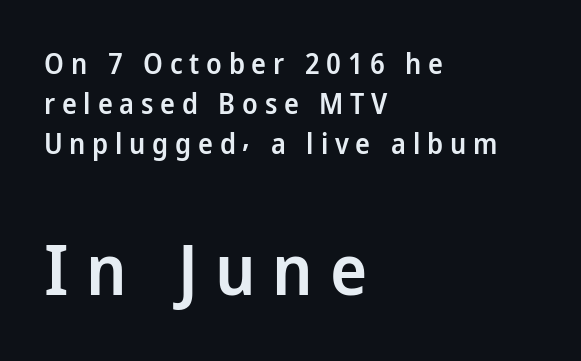
Q: Is the text bold? A: Semi-bold.
Q: Is the text italic (slanted)? A: No, it is upright.
Q: Is the typeface a serif or a sans-serif typeface? A: Sans-serif.
Q: Is the text underlined? A: No.
Q: How is the paragraph aligned? A: Left-aligned.
Q: Is the spacing between letters normal or unusually wide? A: Unusually wide.
Q: Is the spacing between lines tight, normal or loose? A: Normal.
Q: Which block of text is set in a larger size, the first (top) or the second (bottom)? A: The second (bottom) one.
Q: Width (condensed, normal, or wide)? A: Normal.
Q: Stroke contrast? A: Low.
Q: x-height? A: Medium.
Q: Monospaced? A: No.
